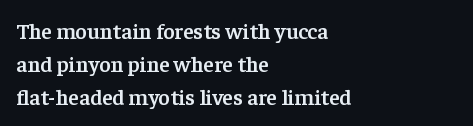
{"italic": "no", "bold": "semi", "underline": "no", "align": "left", "line_spacing": "normal", "line_spacing_ratio": 1.5, "letter_spacing": "normal", "letter_spacing_em": 0.0, "glyph_px": 22}
